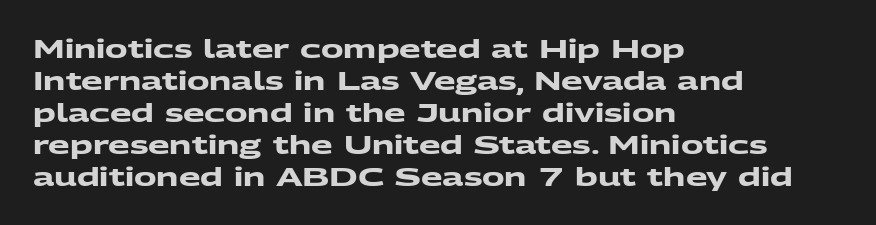
{"bold": "yes", "underline": "no", "align": "left", "line_spacing": "normal", "line_spacing_ratio": 1.28, "letter_spacing": "normal", "letter_spacing_em": 0.0, "glyph_px": 25}
